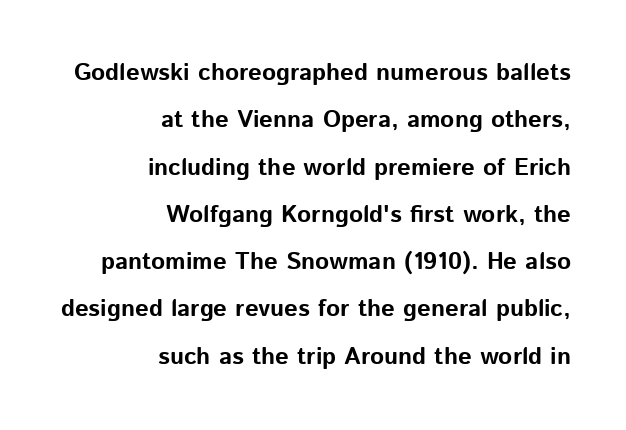
Line ends are locked; line starts wander. A great deal of white space separates one row of letters from the next. Emphasis by weight is at full strength: bold. Here the glyphs are tracked normally, forming tight word shapes. Every character sits straight up, as roman type does. The area under the type is left untouched.
